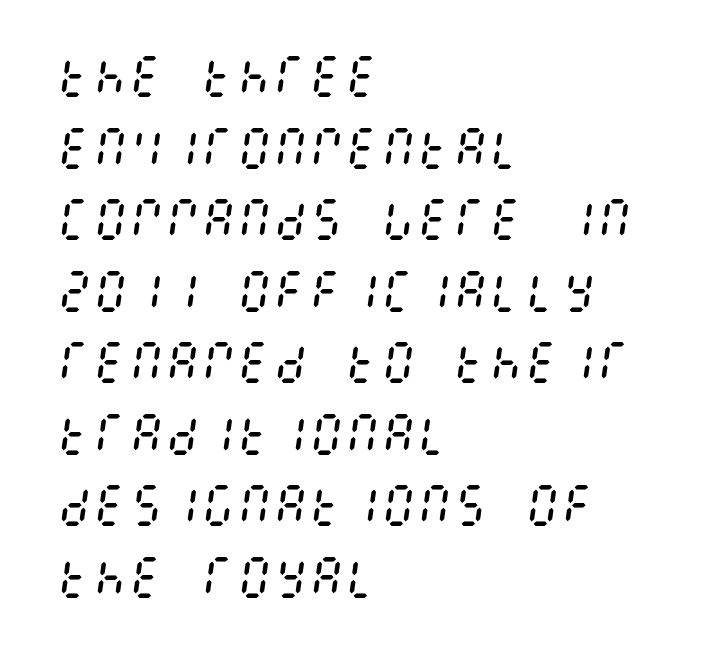
These lines were composed using italics. Quick note: underline off. Counters stay open thanks to moderate or lighter strokes. The passage shown has conventional tracking throughout. A student would call this left alignment; a typographer would say flush left, rag right.
